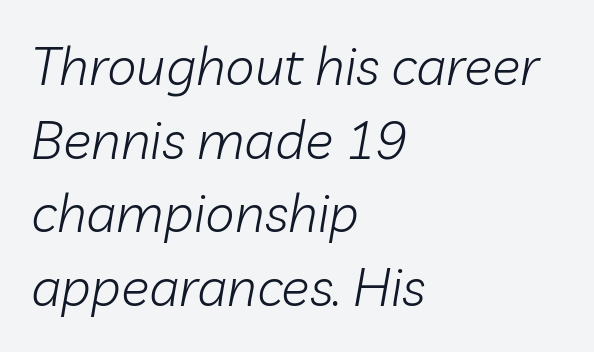
Q: Is the text bold? A: No.
Q: Is the text italic (slanted)? A: Yes, it leans right by about 10 degrees.
Q: Is the text underlined? A: No.
Q: How is the paragraph aligned? A: Left-aligned.
Q: Is the spacing between letters normal or unusually wide? A: Normal.
Q: Is the spacing between lines tight, normal or loose? A: Normal.
Q: Width (condensed, normal, or wide)? A: Normal.
Q: Stroke contrast? A: Low.
Q: x-height? A: Medium.
Q: Monospaced? A: No.
